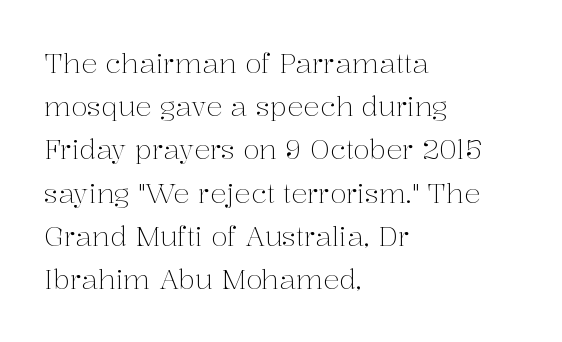
The image shows 27 px text type, upright; set left-aligned, normal line spacing (1.6x), normal letter spacing, not underlined.
